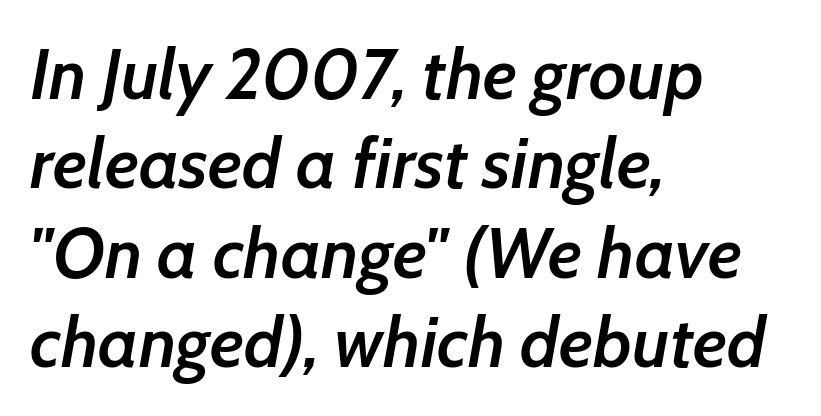
The image shows 71 px semibold type, italic (leaning right); set left-aligned, normal line spacing (1.26x), normal letter spacing, not underlined; low stroke contrast and a medium x-height.
